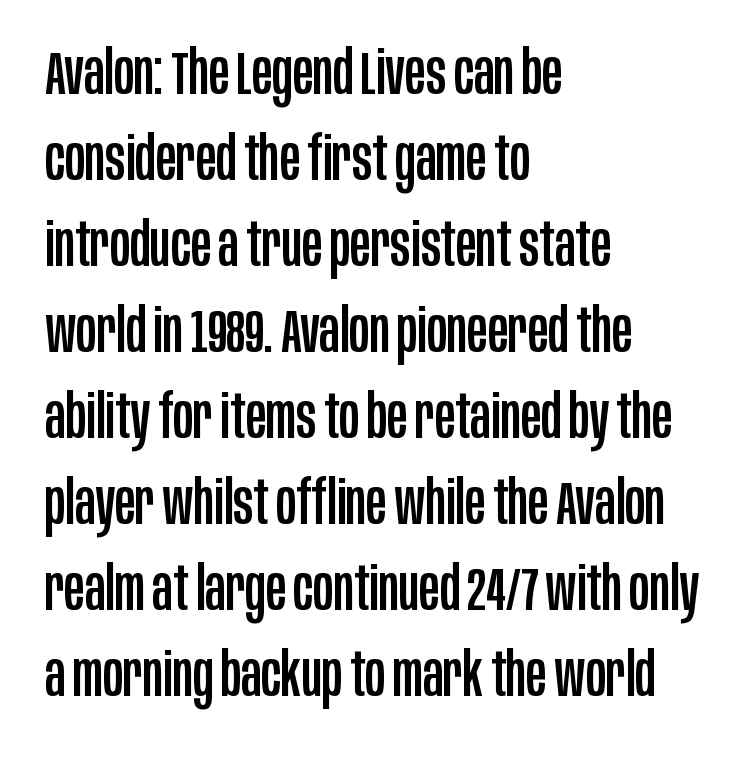
Q: Is the text italic (slanted)? A: No, it is upright.
Q: Is the typeface a serif or a sans-serif typeface? A: Sans-serif.
Q: Is the text underlined? A: No.
Q: How is the paragraph aligned? A: Left-aligned.
Q: Is the spacing between letters normal or unusually wide? A: Normal.
Q: Is the spacing between lines tight, normal or loose? A: Normal.
Q: Width (condensed, normal, or wide)? A: Condensed.
Q: Stroke contrast? A: Low.
Q: x-height? A: Large.
Q: Monospaced? A: No.
